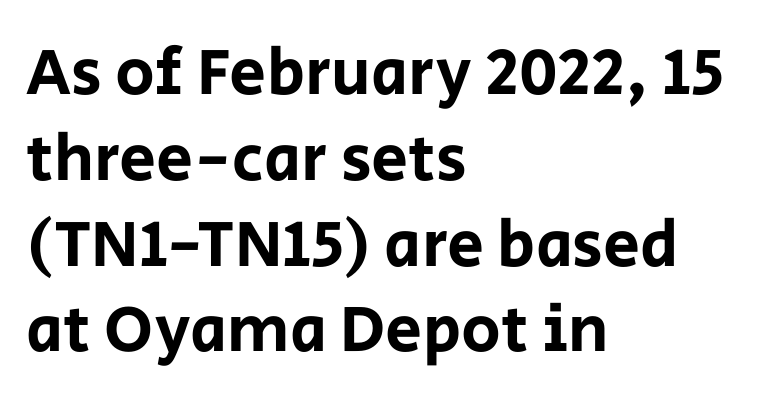
A clean baseline with only descenders dipping below it. Nope, no serifs anywhere on these letters. Note the varied advance widths — an 'i' is clearly narrower than an 'm'. One-word summary of the alignment: left. Posture: upright roman. How would I describe the line gaps? Plain and ordinary.
